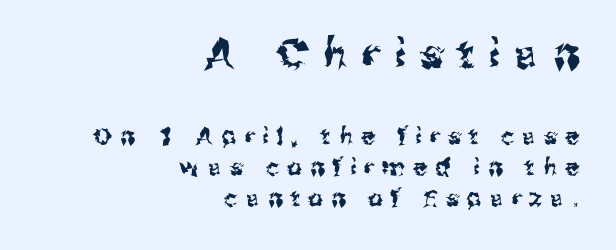
The upper block of text is set noticeably larger than the block beneath it. These lines stack with their right ends in a neat column. Proportional: the letters do not fall into vertical columns. Leading matches the norm, producing a regular column. Tracking value appears strongly positive — letters spread wide. The letters carry no serifs — their stems end cleanly without finishing strokes.
